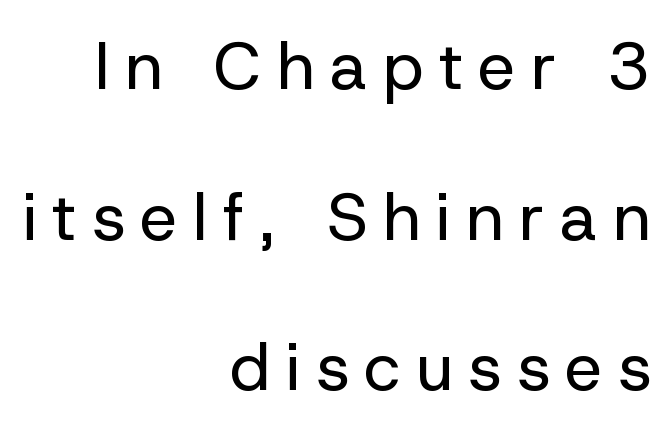
{"serif": "no", "italic": "no", "bold": "no", "weight": "regular", "width": "normal", "stroke_contrast": "low", "x_height": "medium", "monospaced": "no", "underline": "no", "align": "right", "line_spacing": "loose", "line_spacing_ratio": 2.25, "letter_spacing": "wide", "letter_spacing_em": 0.23, "glyph_px": 67}
